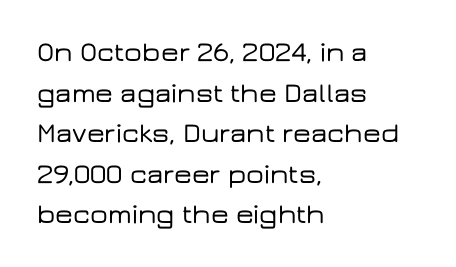
{"serif": "no", "italic": "no", "width": "wide", "stroke_contrast": "low", "x_height": "medium", "monospaced": "no", "underline": "no", "align": "left", "line_spacing": "normal", "line_spacing_ratio": 1.45, "letter_spacing": "normal", "letter_spacing_em": 0.0, "glyph_px": 28}
